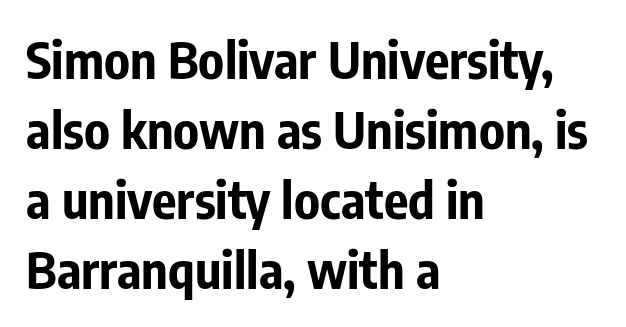
{"serif": "no", "italic": "no", "bold": "yes", "weight": "bold", "width": "condensed", "stroke_contrast": "low", "x_height": "medium", "monospaced": "no", "underline": "no", "align": "left", "line_spacing": "normal", "line_spacing_ratio": 1.37, "letter_spacing": "normal", "letter_spacing_em": 0.0, "glyph_px": 51}
